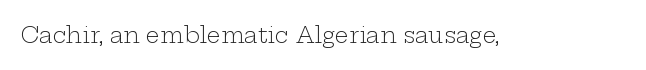
Q: Is the text bold? A: No.
Q: Is the text italic (slanted)? A: No, it is upright.
Q: Is the text underlined? A: No.
Q: Is the spacing between letters normal or unusually wide? A: Normal.
